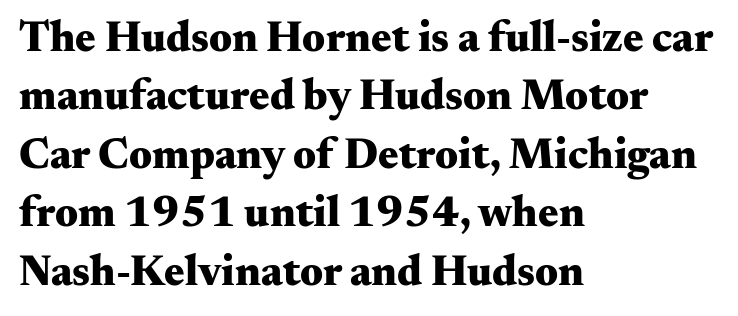
The image shows 43 px heavy, wide serif type, upright; set left-aligned, normal line spacing (1.36x), normal letter spacing, not underlined; medium stroke contrast and a small x-height.
